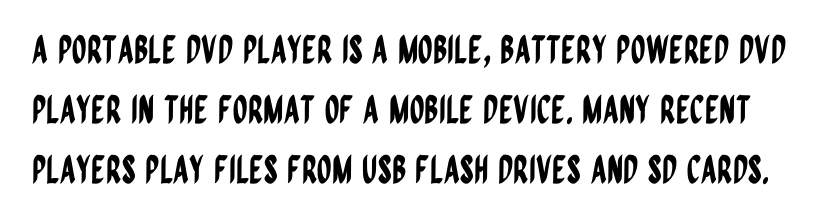
The image shows 38 px condensed sans-serif type, upright; set normal line spacing (1.58x), normal letter spacing, not underlined; low stroke contrast and a large x-height.
